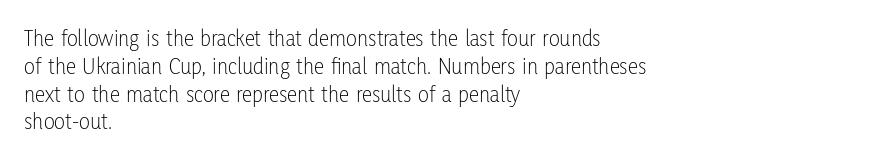
Q: Is the text bold? A: No.
Q: Is the text italic (slanted)? A: No, it is upright.
Q: Is the text underlined? A: No.
Q: How is the paragraph aligned? A: Left-aligned.
Q: Is the spacing between letters normal or unusually wide? A: Normal.
